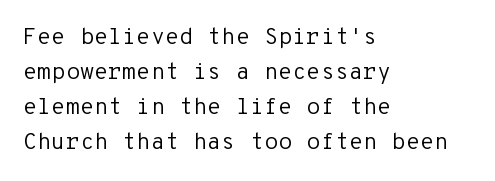
Weight: not bold — regular or lighter. The typesetter chose a ragged-right arrangement here. Each new line begins a customary step beneath the previous one. You could call the tracking neutral — neither tight nor loose. Only glyphs here, with clear space below each row. You can tell it's not italic because the verticals are truly vertical.
